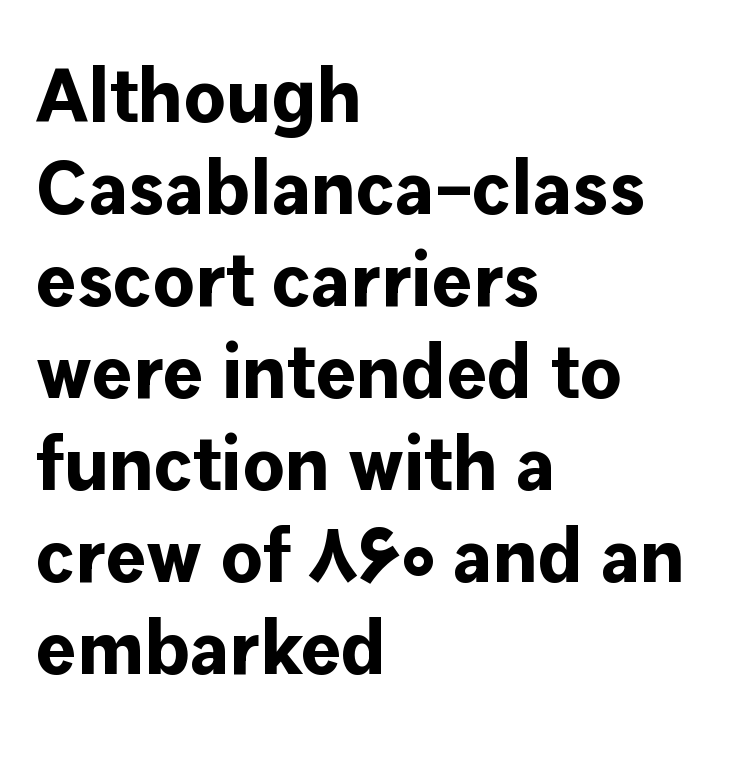
Q: Is the text bold? A: Yes.
Q: Is the text italic (slanted)? A: No, it is upright.
Q: Is the typeface a serif or a sans-serif typeface? A: Sans-serif.
Q: Is the text underlined? A: No.
Q: How is the paragraph aligned? A: Left-aligned.
Q: Is the spacing between letters normal or unusually wide? A: Normal.
Q: Width (condensed, normal, or wide)? A: Normal.
Q: Stroke contrast? A: Low.
Q: x-height? A: Medium.
Q: Monospaced? A: No.
